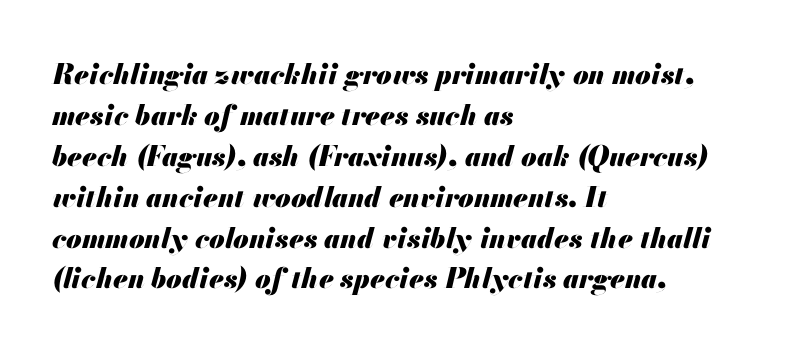
{"italic": "yes", "lean": "right", "slant_degrees": 13, "bold": "yes", "weight": "heavy", "width": "normal", "stroke_contrast": "medium", "x_height": "small", "monospaced": "no", "underline": "no", "align": "left", "line_spacing": "normal", "line_spacing_ratio": 1.46, "letter_spacing": "normal", "letter_spacing_em": 0.0, "glyph_px": 28}
